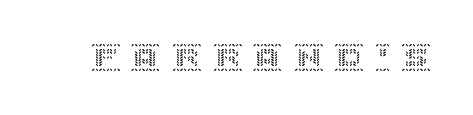
The image shows 29 px text type, upright; set unusually wide letter spacing (+0.4 em), not underlined; a large x-height.
